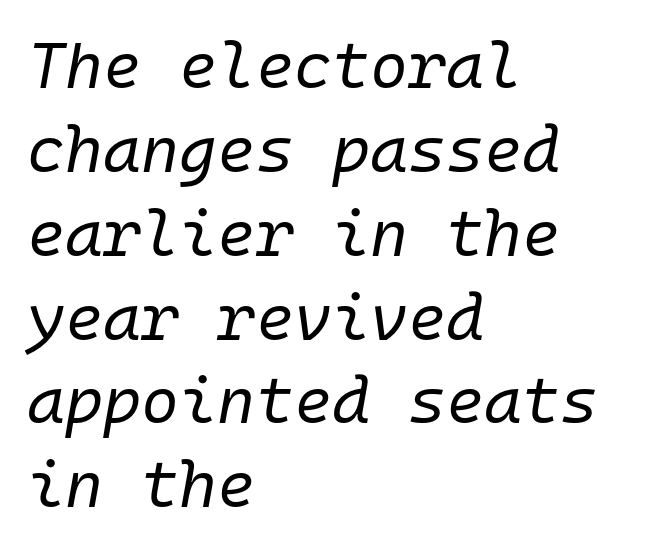
Do the characters align in a grid? Yes, the font is monospaced. Caption: multi-line text, flush left, ragged right. A quiet, ordinary-to-light weight characterises the typeface. No extra tracking has been applied to these lines.
